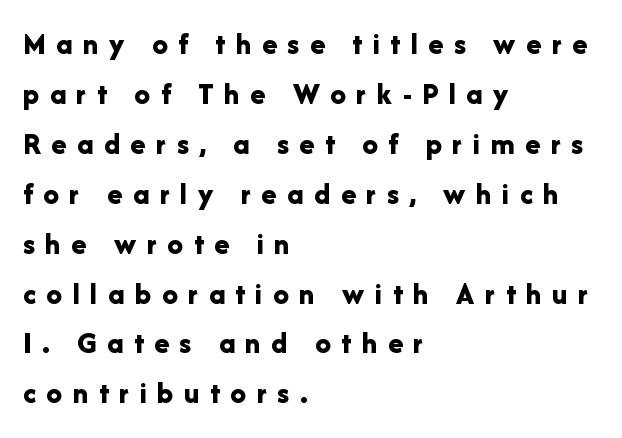
Q: Is the text bold? A: Yes.
Q: Is the text italic (slanted)? A: No, it is upright.
Q: Is the typeface a serif or a sans-serif typeface? A: Sans-serif.
Q: Is the text underlined? A: No.
Q: How is the paragraph aligned? A: Left-aligned.
Q: Is the spacing between letters normal or unusually wide? A: Unusually wide.
Q: Is the spacing between lines tight, normal or loose? A: Normal.
Q: Width (condensed, normal, or wide)? A: Normal.
Q: Stroke contrast? A: Low.
Q: x-height? A: Medium.
Q: Monospaced? A: No.
